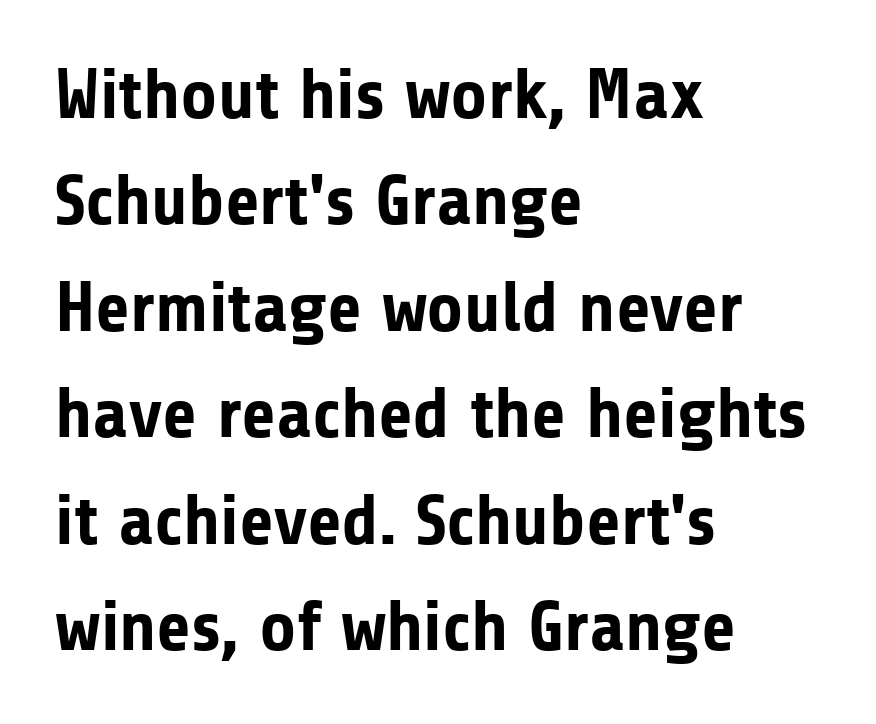
{"serif": "no", "italic": "no", "bold": "yes", "weight": "bold", "width": "normal", "stroke_contrast": "low", "x_height": "medium", "monospaced": "no", "underline": "no", "align": "left", "line_spacing": "normal", "line_spacing_ratio": 1.5, "letter_spacing": "normal", "letter_spacing_em": 0.0, "glyph_px": 71}
